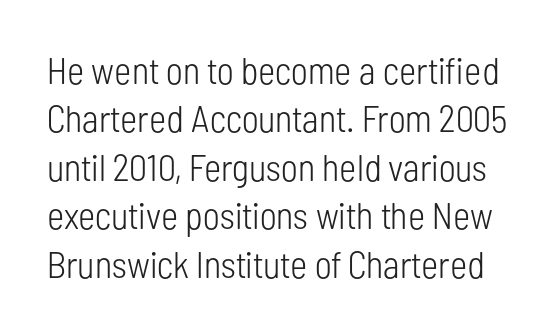
Q: Is the text bold? A: No.
Q: Is the text italic (slanted)? A: No, it is upright.
Q: Is the typeface a serif or a sans-serif typeface? A: Sans-serif.
Q: Is the text underlined? A: No.
Q: Is the spacing between letters normal or unusually wide? A: Normal.
Q: Is the spacing between lines tight, normal or loose? A: Normal.
Q: Width (condensed, normal, or wide)? A: Condensed.
Q: Stroke contrast? A: Low.
Q: x-height? A: Medium.
Q: Monospaced? A: No.
